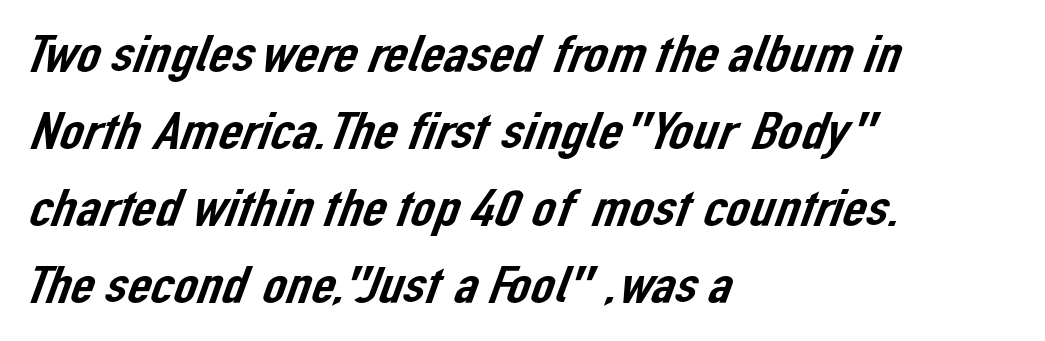
The image shows 53 px sans-serif type; set left-aligned, normal line spacing (1.45x), normal letter spacing, not underlined; low stroke contrast and a medium x-height.
